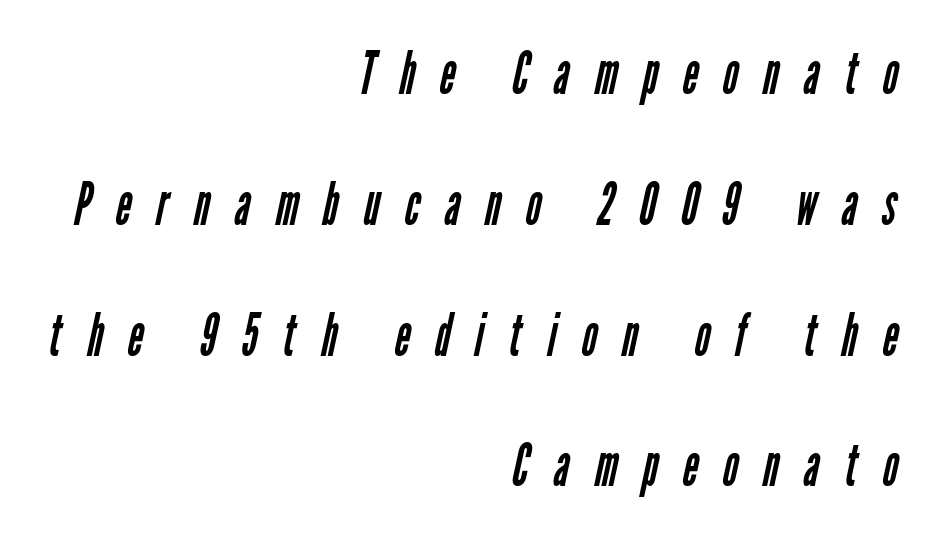
{"serif": "no", "bold": "no", "weight": "regular", "width": "condensed", "stroke_contrast": "low", "x_height": "medium", "monospaced": "no", "underline": "no", "align": "right", "line_spacing": "loose", "line_spacing_ratio": 2.18, "letter_spacing": "wide", "letter_spacing_em": 0.42, "glyph_px": 60}
